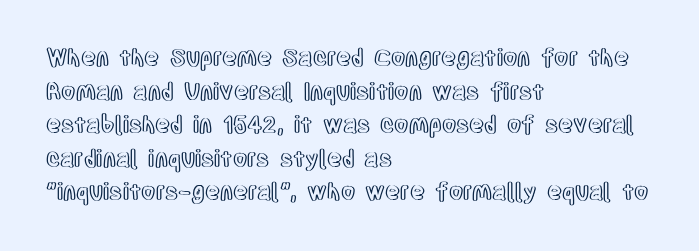
The image shows 23 px text type, upright; set left-aligned, normal line spacing (1.46x), normal letter spacing, not underlined.
